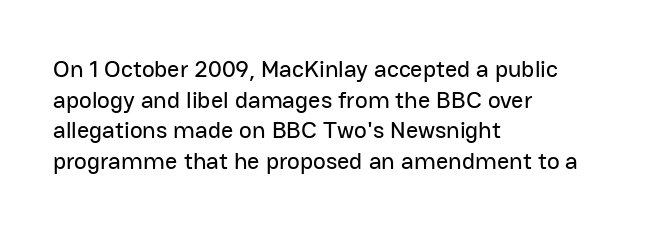
{"italic": "no", "underline": "no", "align": "left", "line_spacing": "normal", "line_spacing_ratio": 1.28, "letter_spacing": "normal", "letter_spacing_em": 0.0, "glyph_px": 24}
